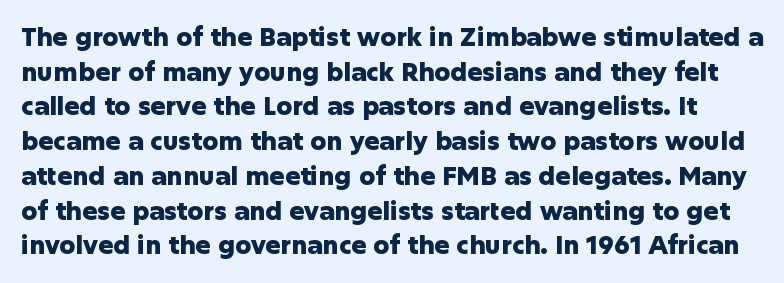
Q: Is the text bold? A: Yes.
Q: Is the text italic (slanted)? A: No, it is upright.
Q: Is the text underlined? A: No.
Q: Is the spacing between letters normal or unusually wide? A: Normal.
Q: Is the spacing between lines tight, normal or loose? A: Normal.
